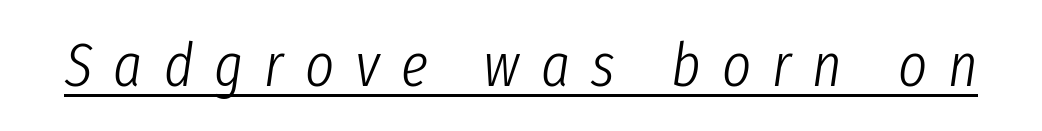
Q: Is the text bold? A: No.
Q: Is the text italic (slanted)? A: Yes, it leans right by about 8 degrees.
Q: Is the text underlined? A: Yes.
Q: Is the spacing between letters normal or unusually wide? A: Unusually wide.
Q: Width (condensed, normal, or wide)? A: Condensed.
Q: Stroke contrast? A: Low.
Q: x-height? A: Medium.
Q: Monospaced? A: No.
